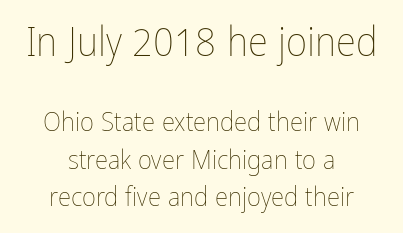
{"italic": "no", "bold": "no", "weight": "thin", "width": "condensed", "stroke_contrast": "low", "x_height": "medium", "monospaced": "no", "underline": "no", "align": "center", "line_spacing": "normal", "line_spacing_ratio": 1.38, "letter_spacing": "normal", "letter_spacing_em": 0.0, "larger_block": "first", "size_ratio": 1.52, "glyph_px": 41}
